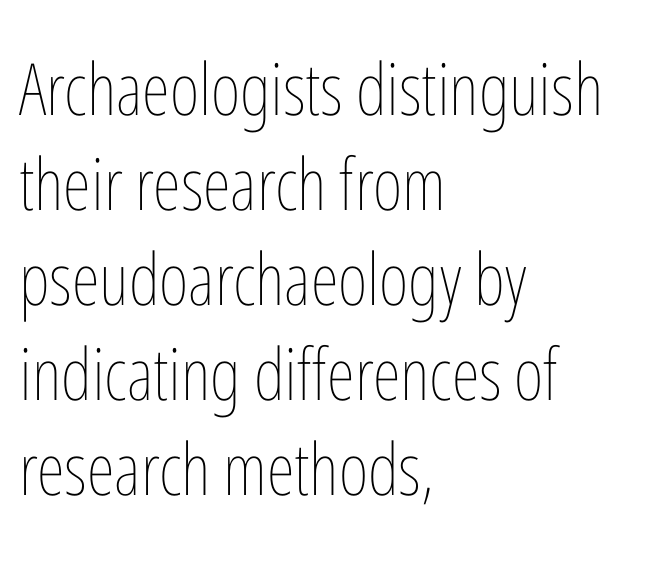
Q: Is the text bold? A: No.
Q: Is the text italic (slanted)? A: No, it is upright.
Q: Is the text underlined? A: No.
Q: How is the paragraph aligned? A: Left-aligned.
Q: Is the spacing between letters normal or unusually wide? A: Normal.
Q: Is the spacing between lines tight, normal or loose? A: Normal.
Q: Width (condensed, normal, or wide)? A: Condensed.
Q: Stroke contrast? A: Low.
Q: x-height? A: Medium.
Q: Monospaced? A: No.
